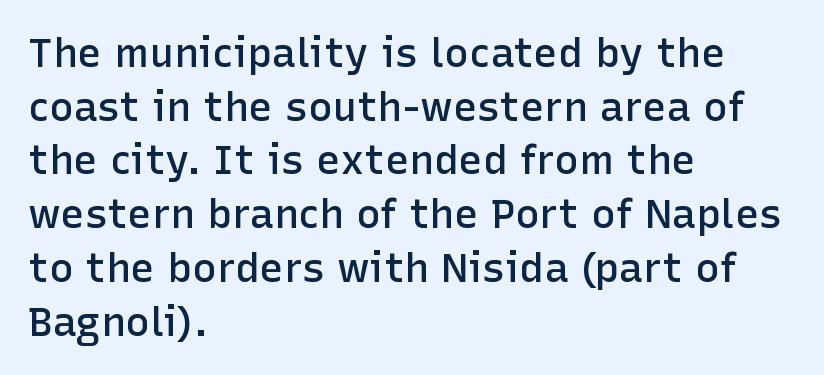
The image shows 41 px semibold sans-serif type, upright; set left-aligned, normal line spacing (1.31x), normal letter spacing, not underlined; low stroke contrast and a medium x-height.
